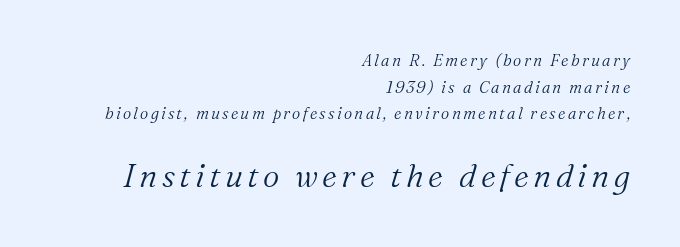
The image shows 32 px light serif type, italic (leaning right); set right-aligned, normal line spacing (1.66x), not underlined; the second (bottom) block is 2.0x larger; medium stroke contrast and a medium x-height.
